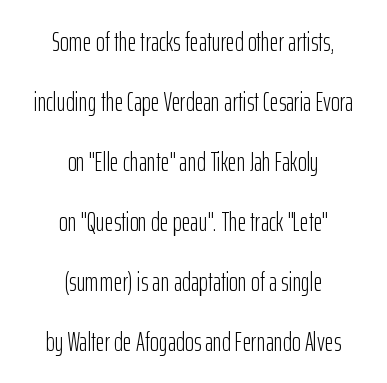
The image shows 27 px text type, upright; set centered, loose line spacing (2.22x), normal letter spacing, not underlined.
